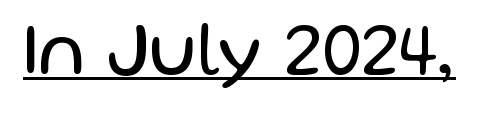
Q: Is the text bold? A: No.
Q: Is the text italic (slanted)? A: No, it is upright.
Q: Is the typeface a serif or a sans-serif typeface? A: Sans-serif.
Q: Is the text underlined? A: Yes.
Q: Is the spacing between letters normal or unusually wide? A: Normal.
Q: Width (condensed, normal, or wide)? A: Normal.
Q: Stroke contrast? A: Low.
Q: x-height? A: Medium.
Q: Monospaced? A: No.
